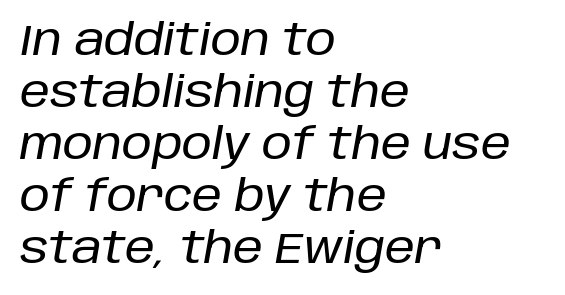
{"italic": "yes", "lean": "right", "slant_degrees": 10, "width": "normal", "stroke_contrast": "low", "x_height": "large", "monospaced": "no", "underline": "no", "align": "left", "line_spacing_ratio": 1.21, "letter_spacing": "normal", "letter_spacing_em": 0.0, "glyph_px": 43}
